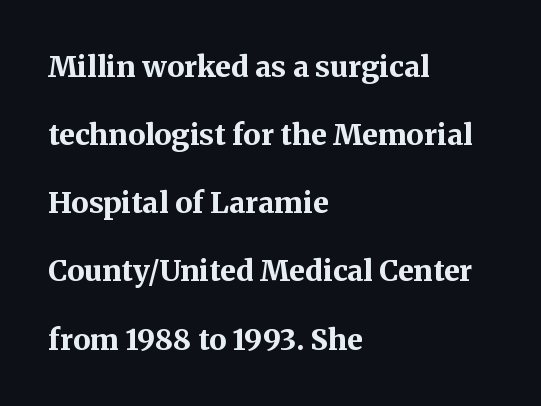
Q: Is the text bold? A: Yes.
Q: Is the text italic (slanted)? A: No, it is upright.
Q: Is the typeface a serif or a sans-serif typeface? A: Serif.
Q: Is the text underlined? A: No.
Q: How is the paragraph aligned? A: Left-aligned.
Q: Is the spacing between letters normal or unusually wide? A: Normal.
Q: Is the spacing between lines tight, normal or loose? A: Loose.
Q: Width (condensed, normal, or wide)? A: Normal.
Q: Stroke contrast? A: Medium.
Q: x-height? A: Medium.
Q: Monospaced? A: No.
